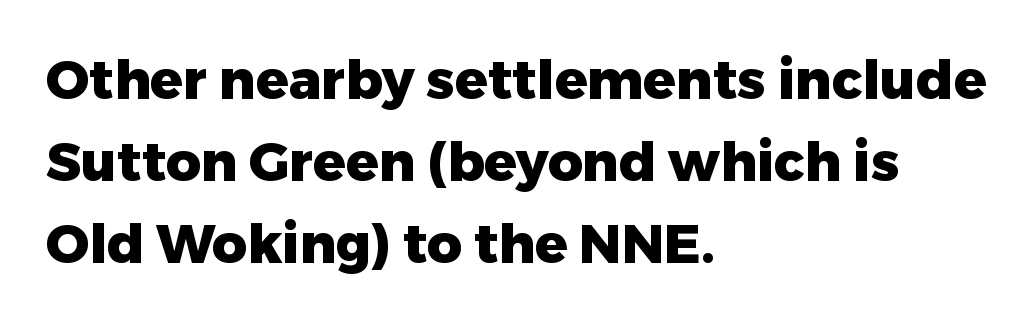
Q: Is the text bold? A: Yes.
Q: Is the text italic (slanted)? A: No, it is upright.
Q: Is the typeface a serif or a sans-serif typeface? A: Sans-serif.
Q: Is the text underlined? A: No.
Q: How is the paragraph aligned? A: Left-aligned.
Q: Is the spacing between letters normal or unusually wide? A: Normal.
Q: Is the spacing between lines tight, normal or loose? A: Normal.
Q: Width (condensed, normal, or wide)? A: Normal.
Q: Stroke contrast? A: Low.
Q: x-height? A: Medium.
Q: Monospaced? A: No.
